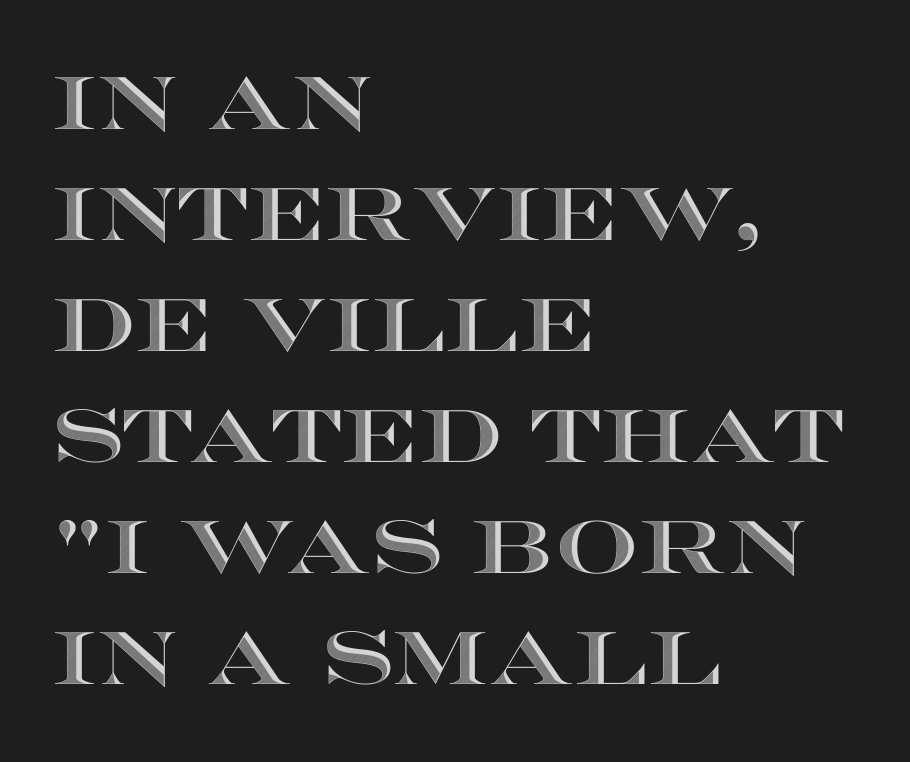
The image shows 74 px wide type, upright; set left-aligned, normal line spacing (1.5x), normal letter spacing, not underlined; a large x-height.
